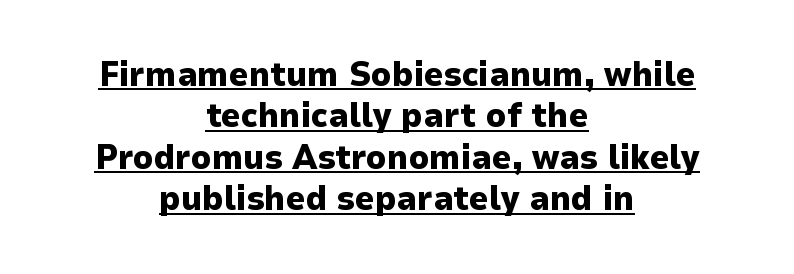
Q: Is the text bold? A: Yes.
Q: Is the text italic (slanted)? A: No, it is upright.
Q: Is the typeface a serif or a sans-serif typeface? A: Sans-serif.
Q: Is the text underlined? A: Yes.
Q: How is the paragraph aligned? A: Centered.
Q: Is the spacing between letters normal or unusually wide? A: Normal.
Q: Width (condensed, normal, or wide)? A: Normal.
Q: Stroke contrast? A: Low.
Q: x-height? A: Medium.
Q: Monospaced? A: No.
